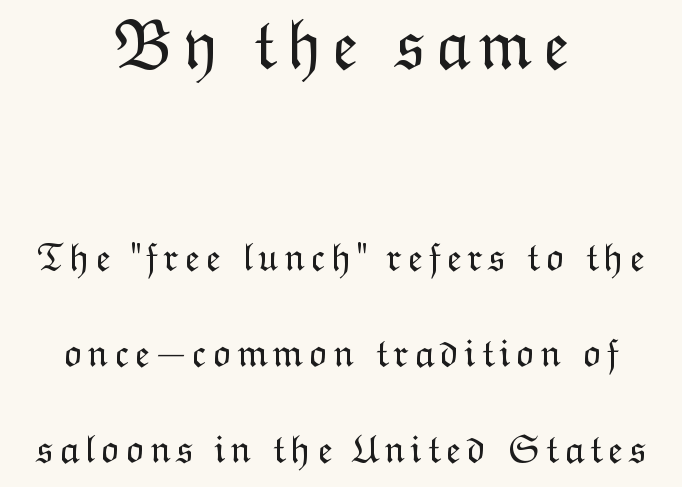
Reading down the block, each line starts at a different indent, mirrored at its end. Which of the two is more prominent by size? The first, at the top. Italic: no, the glyphs are upright roman. Just letters on the line, the space beneath them empty. A typesetter would call this proportional, since set widths differ per character.
